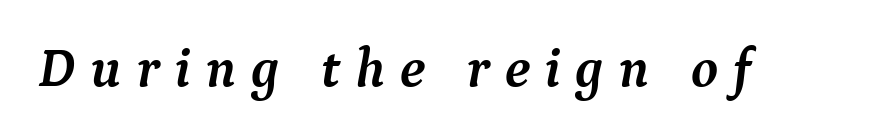
{"serif": "yes", "italic": "yes", "lean": "right", "slant_degrees": 9, "bold": "yes", "weight": "semibold", "width": "normal", "stroke_contrast": "medium", "x_height": "medium", "monospaced": "no", "underline": "no", "letter_spacing": "wide", "letter_spacing_em": 0.27, "glyph_px": 55}
